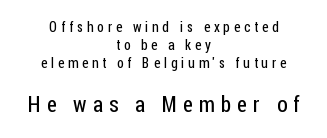
{"italic": "no", "bold": "no", "underline": "no", "align": "center", "line_spacing": "normal", "line_spacing_ratio": 1.3, "letter_spacing": "wide", "letter_spacing_em": 0.28, "larger_block": "second", "size_ratio": 1.57, "glyph_px": 22}
